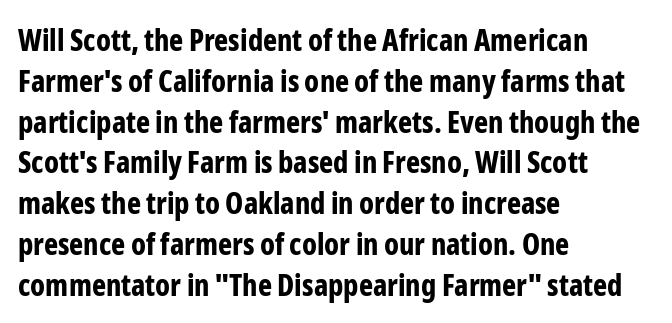
The image shows 30 px bold, condensed sans-serif type, upright; set left-aligned, normal line spacing (1.36x), normal letter spacing, not underlined; low stroke contrast and a medium x-height.
